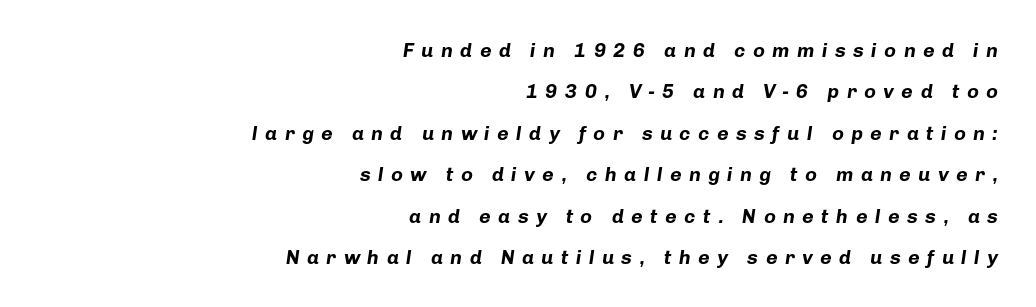
{"italic": "yes", "lean": "right", "slant_degrees": 8, "bold": "yes", "underline": "no", "align": "right", "line_spacing": "loose", "line_spacing_ratio": 2.07, "letter_spacing": "wide", "letter_spacing_em": 0.37, "glyph_px": 20}
